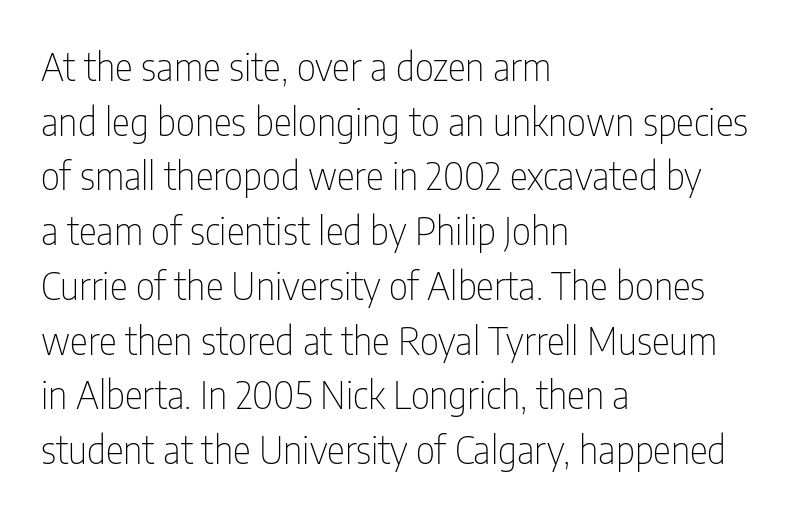
Varying glyph widths throughout — classic text-font behaviour. Normally led — the rows are evenly, conventionally spaced. The font's upright variant was chosen for this text. Type style note: lacks serifs.
